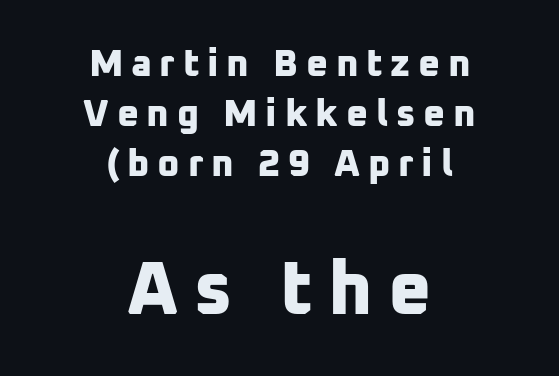
Is the block centered? Yes — each line is placed symmetrically about the middle. The characters display no serif detailing; their extremities are plain. Character widths vary here, with narrow letters taking less room than wide ones. What's the leading like? Ordinary, nothing unusual.
